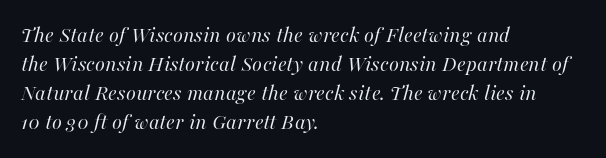
{"italic": "yes", "lean": "right", "slant_degrees": 16, "bold": "no", "underline": "no", "align": "left", "line_spacing": "normal", "line_spacing_ratio": 1.26, "letter_spacing": "normal", "letter_spacing_em": 0.0, "glyph_px": 23}
